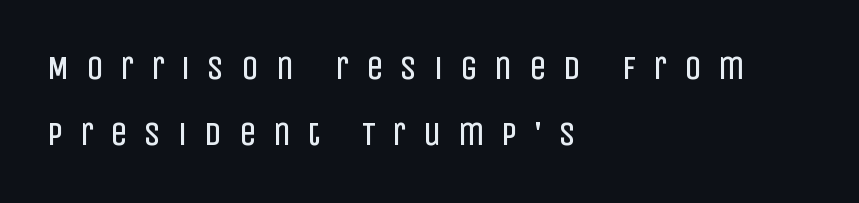
Words float on clear page, feet unadorned. Widely set lines give the paragraph a tall, airy silhouette. Think of a printed novel: that variable character pitch is what you see here. Think standard paragraph weight, or any step lighter than that. This sample is left-justified, so line endings fall wherever the words run out.
